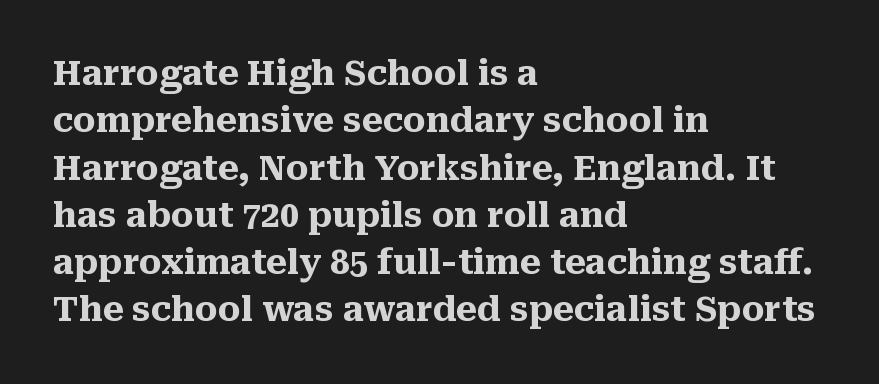
Weight check: bold — yes, fully. Short note: letters normally spaced. The vertical gap from one line to the next is medium. Check where the strokes stop: tiny serifs finish them off. Spacing verdict: proportional, widths tailored to each character. This rendering features lettering with no underline.
